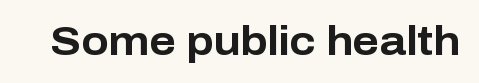
Q: Is the text bold? A: Yes.
Q: Is the text italic (slanted)? A: No, it is upright.
Q: Is the typeface a serif or a sans-serif typeface? A: Sans-serif.
Q: Is the text underlined? A: No.
Q: Is the spacing between letters normal or unusually wide? A: Normal.
Q: Width (condensed, normal, or wide)? A: Normal.
Q: Stroke contrast? A: Low.
Q: x-height? A: Medium.
Q: Monospaced? A: No.
